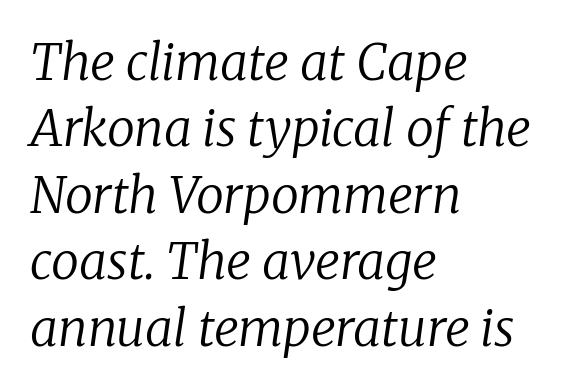
The passage shown is typeset with a serif family. The ragged edge is on the right, which tells us the setting is flush left. Heft: none added — not bold. Character widths vary here, with narrow letters taking less room than wide ones. Decoration check: the copy has no underline. Each new line begins a customary step beneath the previous one.
